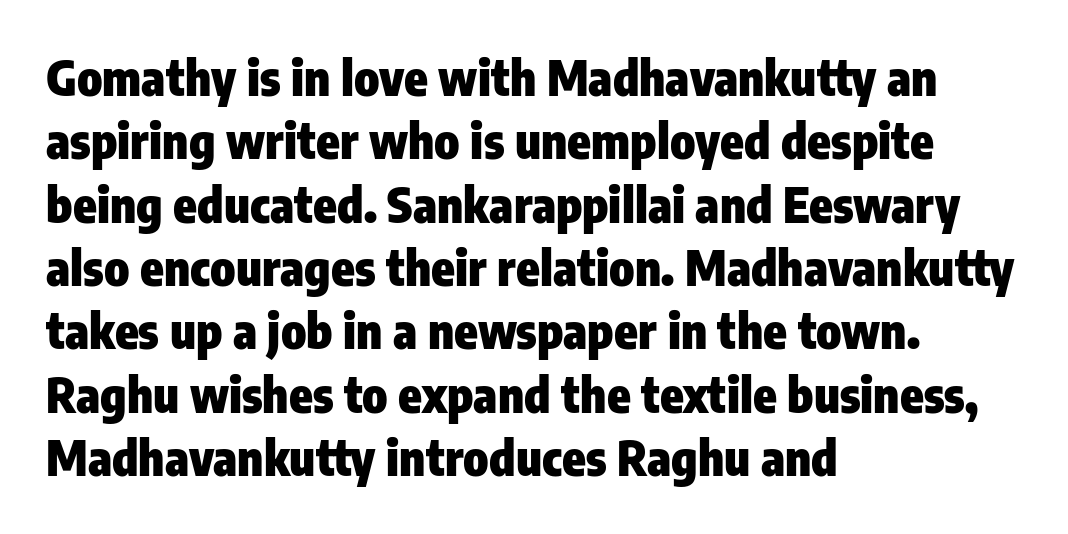
{"serif": "no", "italic": "no", "bold": "yes", "weight": "heavy", "width": "condensed", "stroke_contrast": "low", "x_height": "medium", "monospaced": "no", "underline": "no", "align": "left", "line_spacing": "normal", "line_spacing_ratio": 1.32, "letter_spacing": "normal", "letter_spacing_em": 0.0, "glyph_px": 48}
